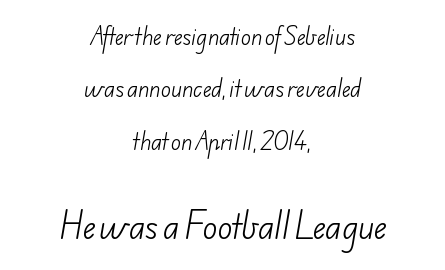
The image shows 31 px light sans-serif type; set centered, loose line spacing (2.49x), normal letter spacing, not underlined; the second (bottom) block is 1.48x larger; low stroke contrast and a small x-height.
